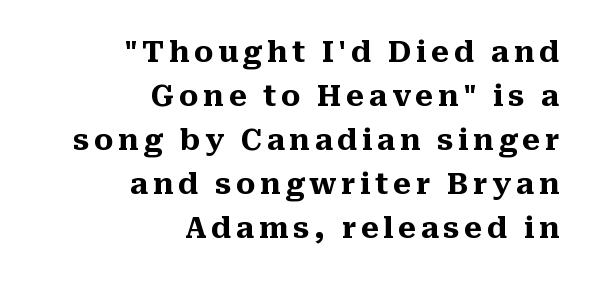
{"serif": "yes", "italic": "no", "bold": "yes", "weight": "heavy", "width": "normal", "stroke_contrast": "medium", "x_height": "medium", "monospaced": "no", "underline": "no", "align": "right", "line_spacing": "normal", "line_spacing_ratio": 1.52, "glyph_px": 29}
